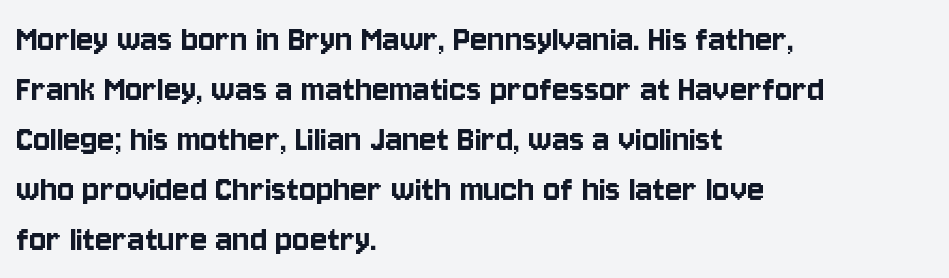
The image shows 40 px condensed sans-serif type, upright; set left-aligned, normal line spacing (1.25x), normal letter spacing, not underlined; low stroke contrast and a large x-height.
